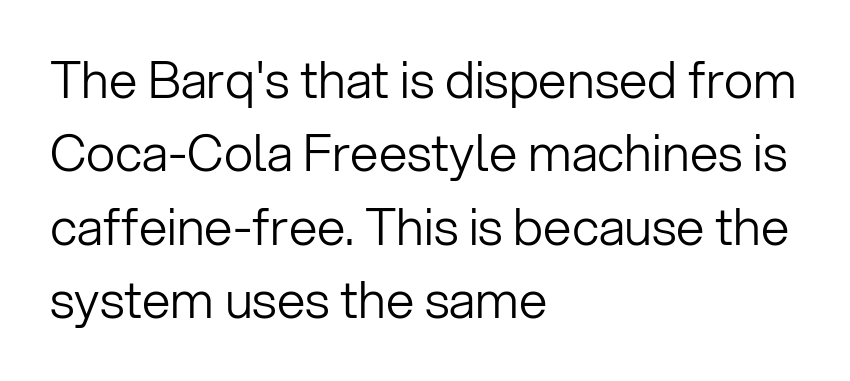
The characters display no serif detailing; their extremities are plain. A light-to-regular cut is what we see here. Proportional: the letters do not fall into vertical columns. A student would call this left alignment; a typographer would say flush left, rag right. Ascenders rise straight up at ninety degrees.
